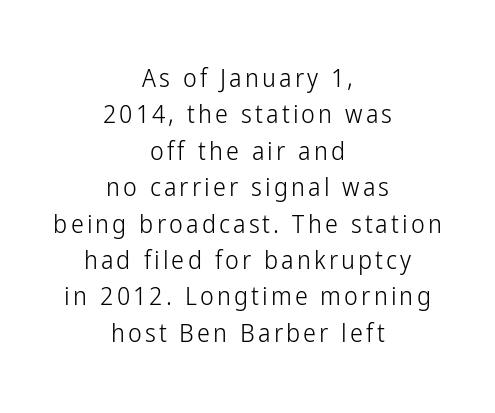
The vertical gap from one line to the next is medium. Teacher's note: observe the equal gaps on both sides — that is centered alignment. Weight class: somewhere from thin through regular. The gap between lines stays unmarked. The typography opts for an upright posture over an oblique one.
